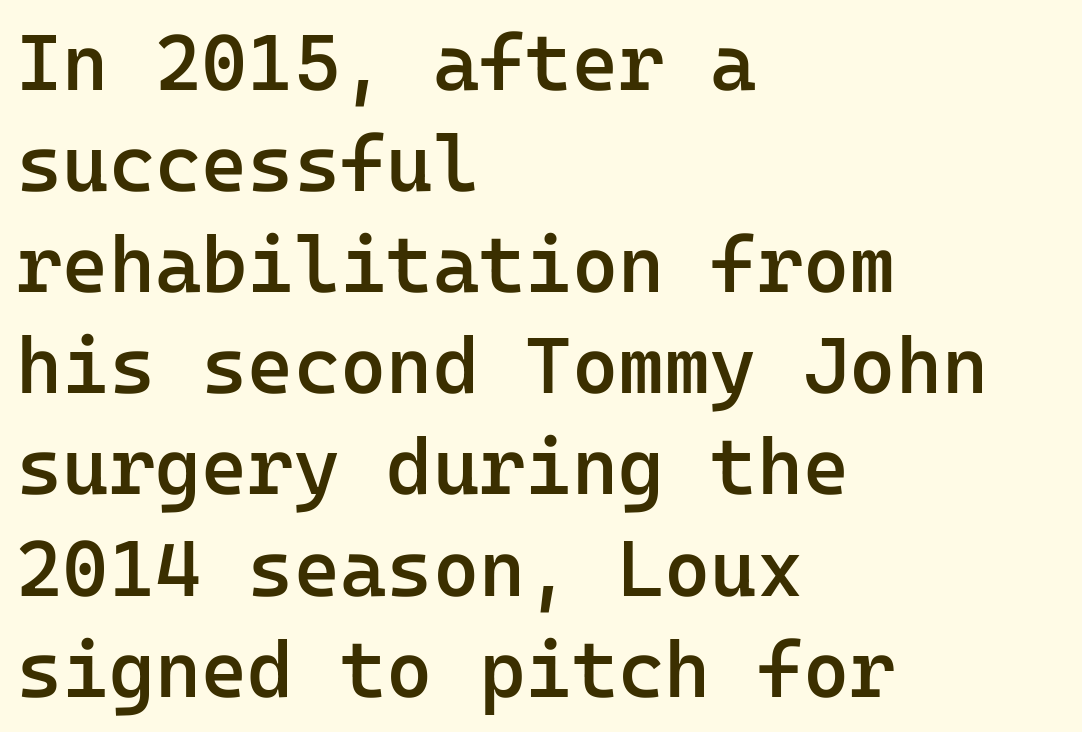
Q: Is the text bold? A: Semi-bold.
Q: Is the text italic (slanted)? A: No, it is upright.
Q: Is the typeface a serif or a sans-serif typeface? A: Sans-serif.
Q: Is the text underlined? A: No.
Q: How is the paragraph aligned? A: Left-aligned.
Q: Is the spacing between letters normal or unusually wide? A: Normal.
Q: Is the spacing between lines tight, normal or loose? A: Normal.
Q: Width (condensed, normal, or wide)? A: Normal.
Q: Stroke contrast? A: Low.
Q: x-height? A: Medium.
Q: Monospaced? A: Yes.
